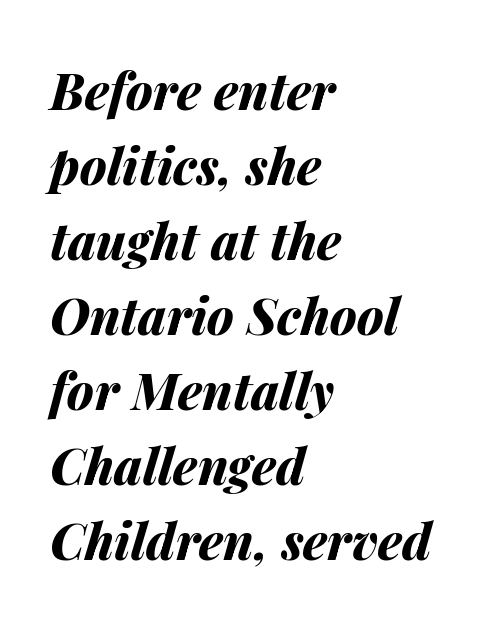
The image shows 50 px bold type, italic (leaning right); set left-aligned, normal line spacing (1.5x), normal letter spacing, not underlined; medium stroke contrast and a medium x-height.
